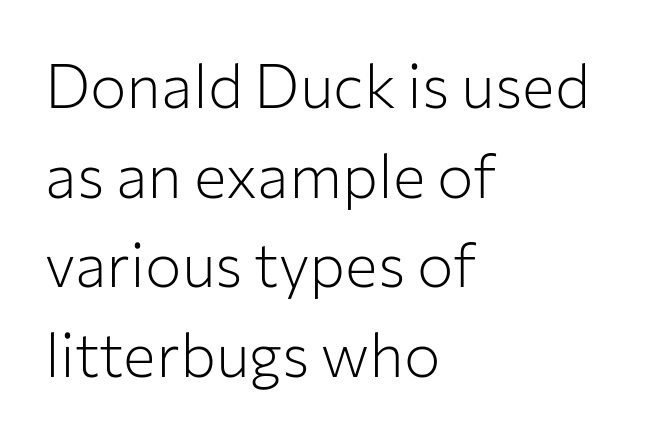
The image shows 61 px light sans-serif type, upright; set left-aligned, normal line spacing (1.47x), normal letter spacing, not underlined; low stroke contrast and a medium x-height.
